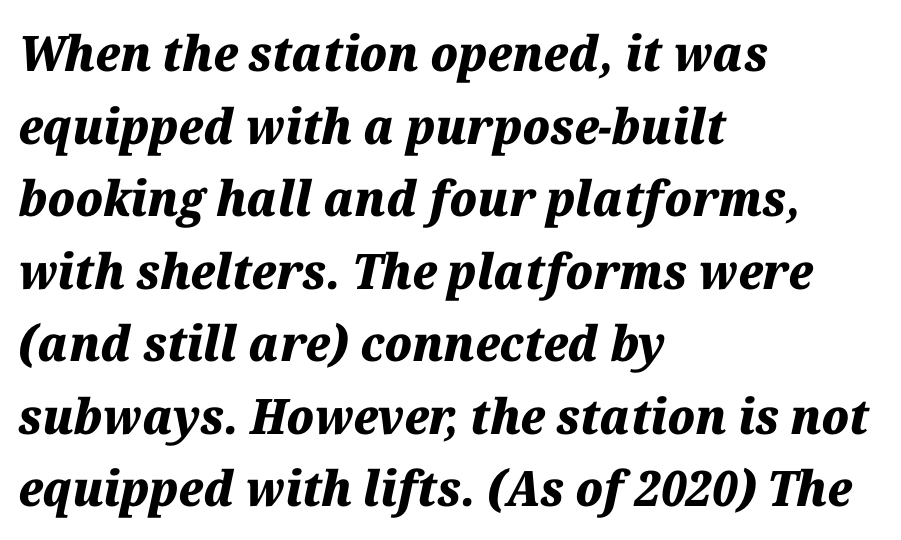
The image shows 49 px heavy type, italic (leaning right); set left-aligned, normal line spacing (1.48x), normal letter spacing, not underlined; medium stroke contrast and a medium x-height.
